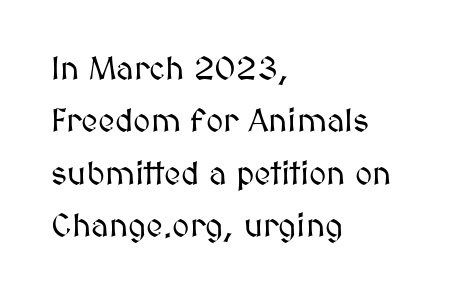
If you measured baseline to baseline, you'd find a middling distance. The letters sit at their default tracking, neither squeezed nor spread. Proportional: the letters do not fall into vertical columns. Underline: absent.
